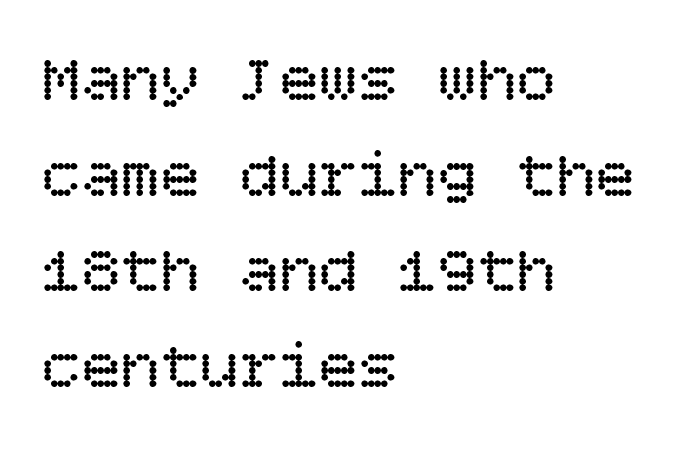
The image shows 66 px regular-weight type, upright; set left-aligned, normal line spacing (1.45x), normal letter spacing, not underlined; low stroke contrast and a large x-height.
